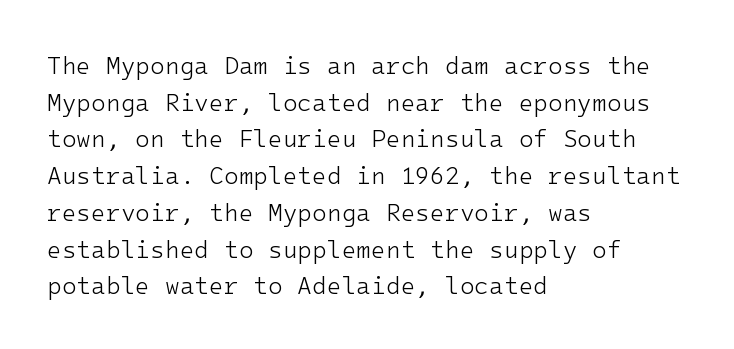
{"italic": "no", "bold": "no", "underline": "no", "align": "left", "line_spacing": "normal", "line_spacing_ratio": 1.53, "letter_spacing": "normal", "letter_spacing_em": 0.0, "glyph_px": 24}
